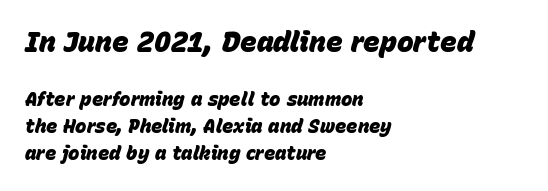
Q: Is the text bold? A: Yes.
Q: Is the text italic (slanted)? A: Yes, it leans right by about 15 degrees.
Q: Is the text underlined? A: No.
Q: How is the paragraph aligned? A: Left-aligned.
Q: Is the spacing between letters normal or unusually wide? A: Normal.
Q: Is the spacing between lines tight, normal or loose? A: Normal.
Q: Which block of text is set in a larger size, the first (top) or the second (bottom)? A: The first (top) one.
Q: Width (condensed, normal, or wide)? A: Normal.
Q: Stroke contrast? A: Low.
Q: x-height? A: Large.
Q: Monospaced? A: No.
